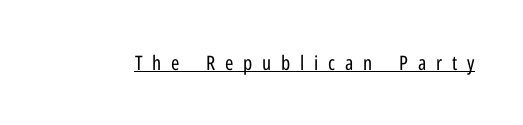
{"italic": "no", "bold": "no", "underline": "yes", "letter_spacing": "wide", "letter_spacing_em": 0.49, "glyph_px": 20}
